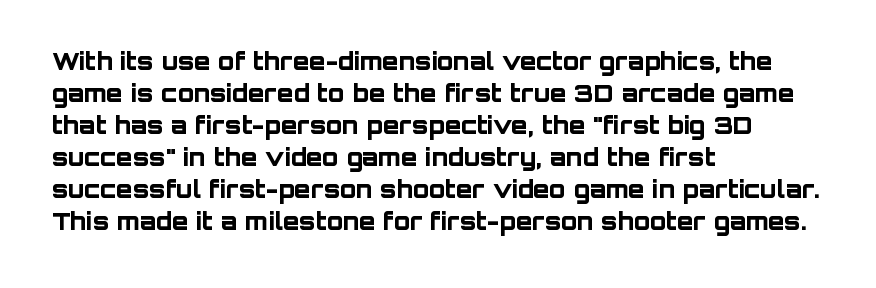
The image shows 24 px bold type, upright; set left-aligned, normal line spacing (1.33x), normal letter spacing, not underlined.
